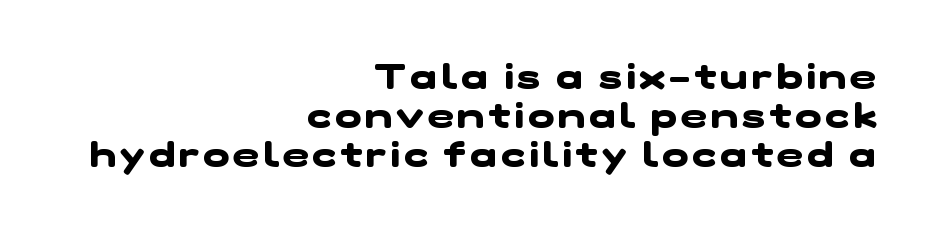
Q: Is the text bold? A: Yes.
Q: Is the typeface a serif or a sans-serif typeface? A: Sans-serif.
Q: Is the text underlined? A: No.
Q: How is the paragraph aligned? A: Right-aligned.
Q: Is the spacing between lines tight, normal or loose? A: Tight.
Q: Width (condensed, normal, or wide)? A: Wide.
Q: Stroke contrast? A: Low.
Q: x-height? A: Medium.
Q: Monospaced? A: No.
